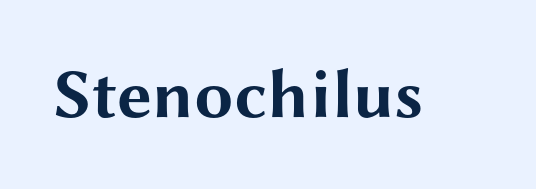
The image shows 70 px bold, wide sans-serif type, upright; set normal letter spacing, not underlined; medium stroke contrast and a medium x-height.
